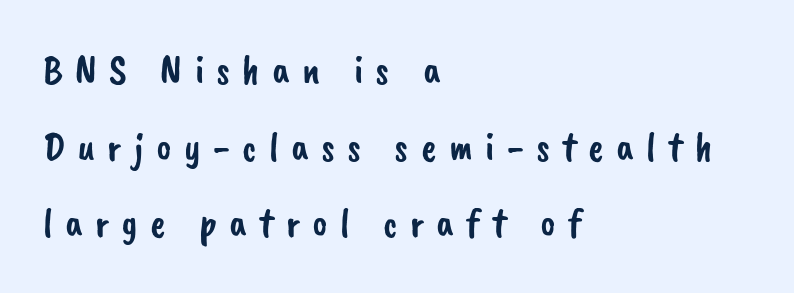
{"serif": "no", "width": "normal", "stroke_contrast": "low", "x_height": "small", "monospaced": "no", "underline": "no", "align": "left", "line_spacing_ratio": 1.87, "letter_spacing": "wide", "letter_spacing_em": 0.3, "glyph_px": 41}
